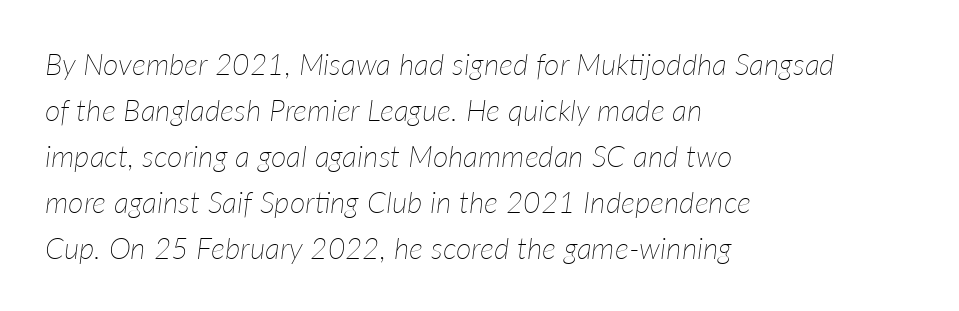
Q: Is the text bold? A: No.
Q: Is the text italic (slanted)? A: Yes, it leans right by about 7 degrees.
Q: Is the text underlined? A: No.
Q: How is the paragraph aligned? A: Left-aligned.
Q: Is the spacing between letters normal or unusually wide? A: Normal.
Q: Is the spacing between lines tight, normal or loose? A: Normal.
Q: Width (condensed, normal, or wide)? A: Normal.
Q: Stroke contrast? A: Low.
Q: x-height? A: Medium.
Q: Monospaced? A: No.
